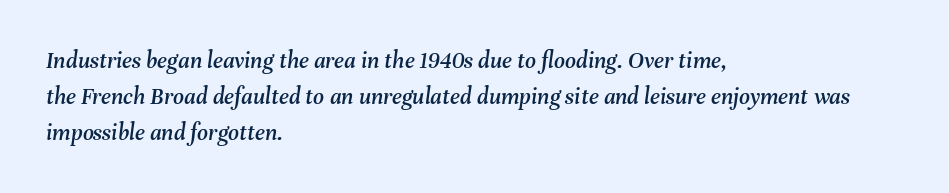
The image shows 24 px text type, italic (leaning right); set left-aligned, normal line spacing (1.5x), normal letter spacing, not underlined.
